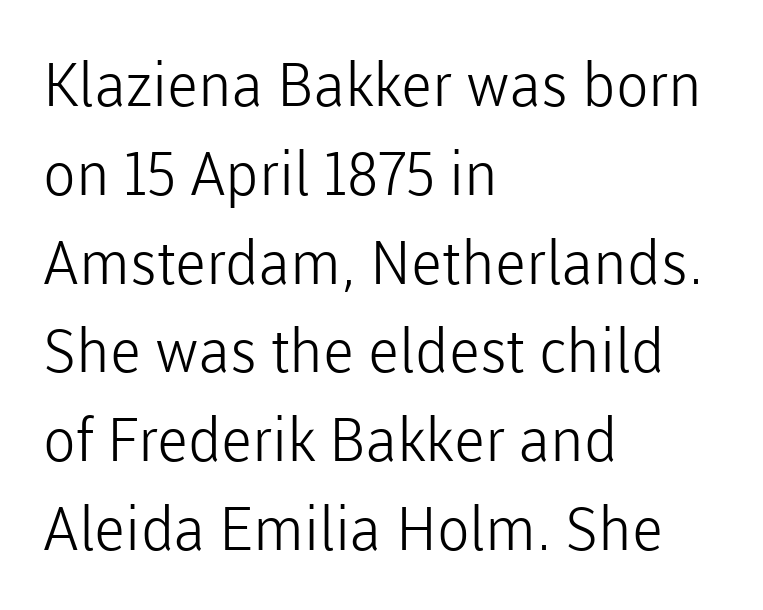
Q: Is the text bold? A: No.
Q: Is the text italic (slanted)? A: No, it is upright.
Q: Is the typeface a serif or a sans-serif typeface? A: Sans-serif.
Q: Is the text underlined? A: No.
Q: How is the paragraph aligned? A: Left-aligned.
Q: Is the spacing between letters normal or unusually wide? A: Normal.
Q: Is the spacing between lines tight, normal or loose? A: Normal.
Q: Width (condensed, normal, or wide)? A: Normal.
Q: Stroke contrast? A: Low.
Q: x-height? A: Medium.
Q: Monospaced? A: No.
